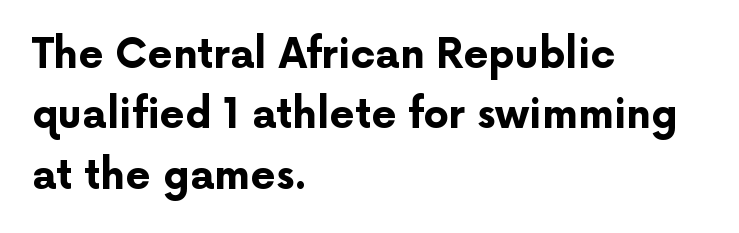
The rendering keeps characters at their native spacing. Thick stems and heavy bowls — unmistakably bold. The rag falls on the right side of this text block. Character widths vary here, with narrow letters taking less room than wide ones.
